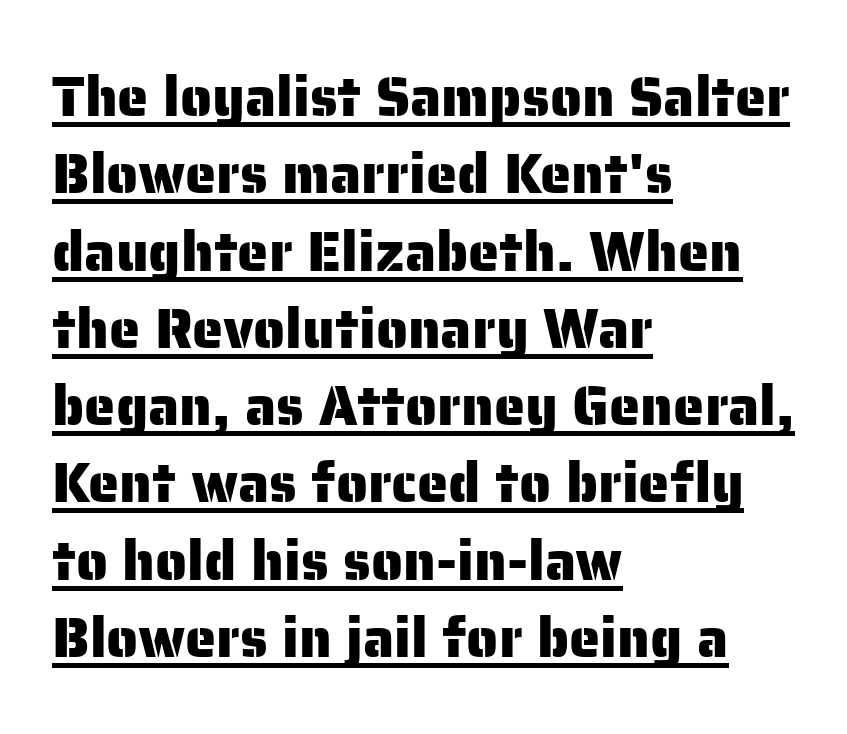
Q: Is the text italic (slanted)? A: No, it is upright.
Q: Is the typeface a serif or a sans-serif typeface? A: Sans-serif.
Q: Is the text underlined? A: Yes.
Q: How is the paragraph aligned? A: Left-aligned.
Q: Is the spacing between letters normal or unusually wide? A: Normal.
Q: Is the spacing between lines tight, normal or loose? A: Normal.
Q: Width (condensed, normal, or wide)? A: Normal.
Q: Stroke contrast? A: Low.
Q: x-height? A: Medium.
Q: Monospaced? A: No.
